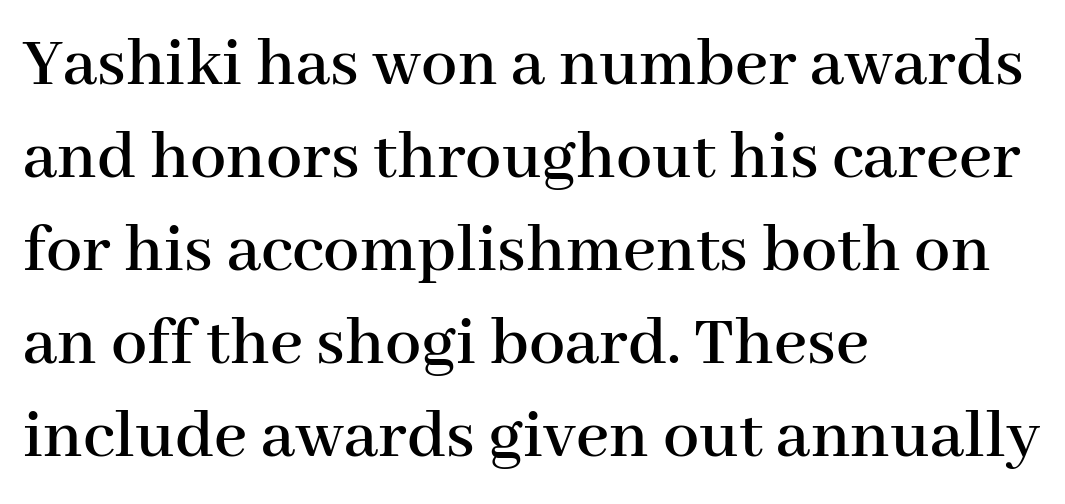
If you measured baseline to baseline, you'd find a middling distance. Spacing between characters is what you'd get straight out of the box. Has an underline been added? It has not. Think of a printed novel: that variable character pitch is what you see here. Serif or sans? Serif — the stroke terminals have little feet.
